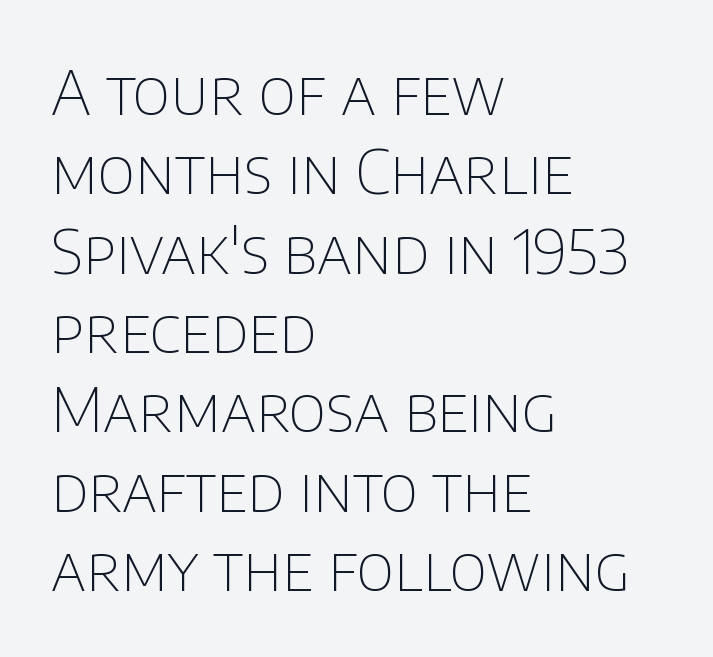
{"serif": "no", "italic": "no", "bold": "no", "weight": "thin", "width": "normal", "stroke_contrast": "low", "x_height": "large", "monospaced": "no", "underline": "no", "align": "left", "line_spacing": "normal", "line_spacing_ratio": 1.28, "letter_spacing": "normal", "letter_spacing_em": 0.0, "glyph_px": 62}
